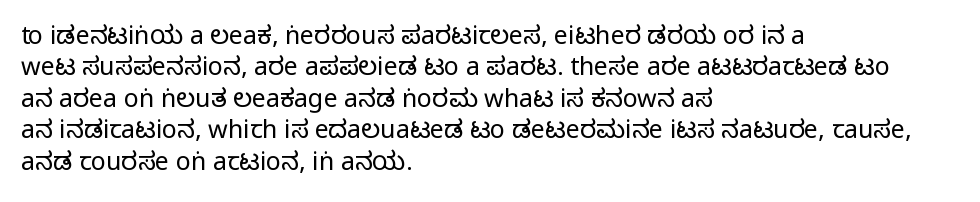
The image shows 25 px text type, upright; set left-aligned, normal line spacing (1.26x), normal letter spacing, not underlined.
